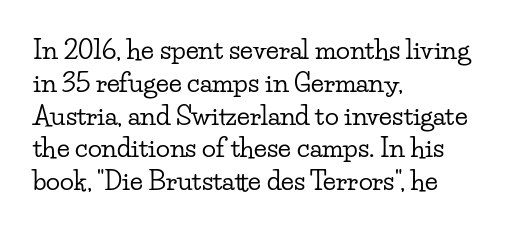
Q: Is the text italic (slanted)? A: No, it is upright.
Q: Is the text underlined? A: No.
Q: How is the paragraph aligned? A: Left-aligned.
Q: Is the spacing between letters normal or unusually wide? A: Normal.
Q: Is the spacing between lines tight, normal or loose? A: Normal.
